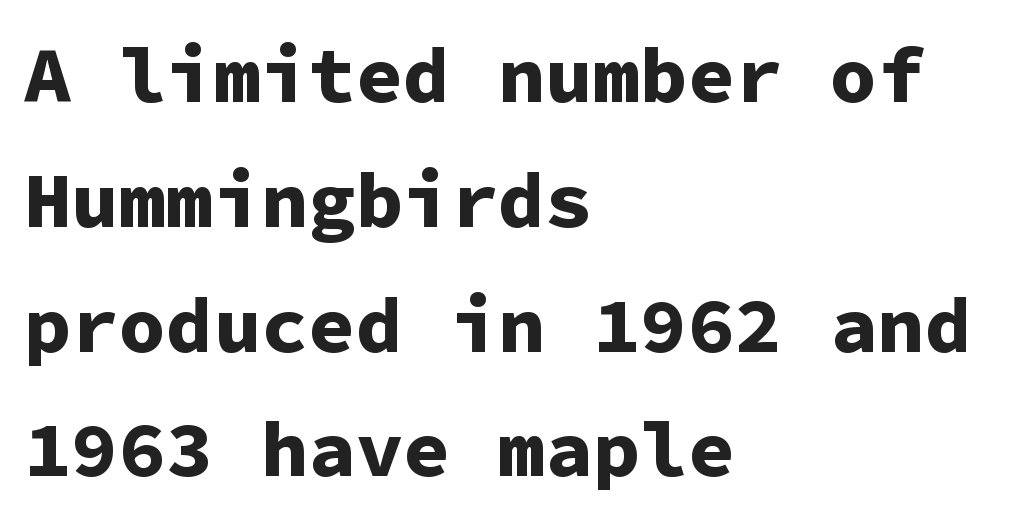
The image shows 79 px bold sans-serif type, upright, monospaced; set left-aligned, normal line spacing (1.58x), normal letter spacing, not underlined; low stroke contrast and a medium x-height.
